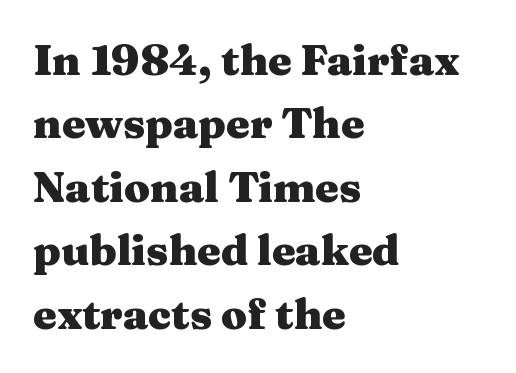
Looks like regular typesetting: each glyph gets only the width it needs. Old-style or modern, the face here clearly has serifs. Tracking here is standard; glyphs follow each other at the usual distance. Summary of vertical rhythm: regular, with standard interline spacing. Only glyphs here, with clear space below each row. The lines are quadded left.
